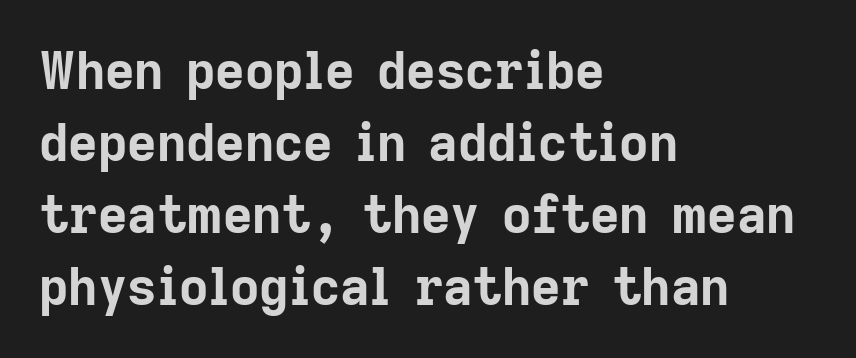
A bare baseline throughout the passage. Teacher's note: observe the even left margin — that is flush-left alignment. The type family on display is of the sans-serif kind. The passage shown stacks its lines at a standard gap. Character widths vary here, with narrow letters taking less room than wide ones. Is the letter spacing exaggerated? No — it looks like the ordinary default.
